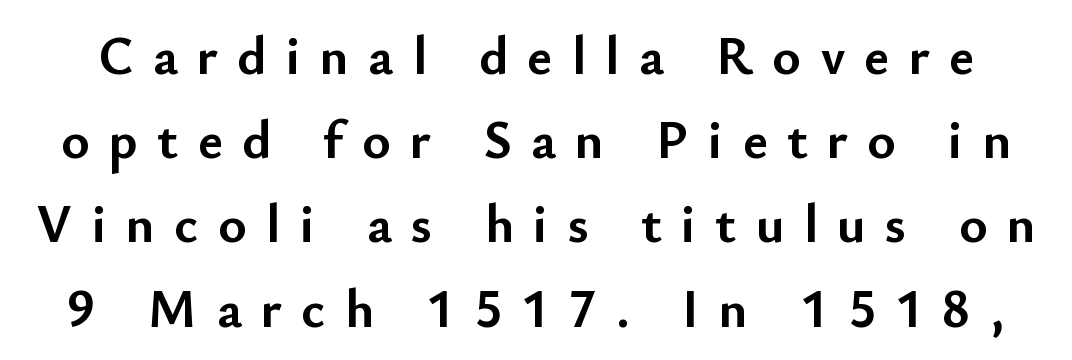
Q: Is the text bold? A: Yes.
Q: Is the text italic (slanted)? A: No, it is upright.
Q: Is the typeface a serif or a sans-serif typeface? A: Sans-serif.
Q: Is the text underlined? A: No.
Q: Is the spacing between letters normal or unusually wide? A: Unusually wide.
Q: Is the spacing between lines tight, normal or loose? A: Normal.
Q: Width (condensed, normal, or wide)? A: Normal.
Q: Stroke contrast? A: Low.
Q: x-height? A: Small.
Q: Monospaced? A: No.
